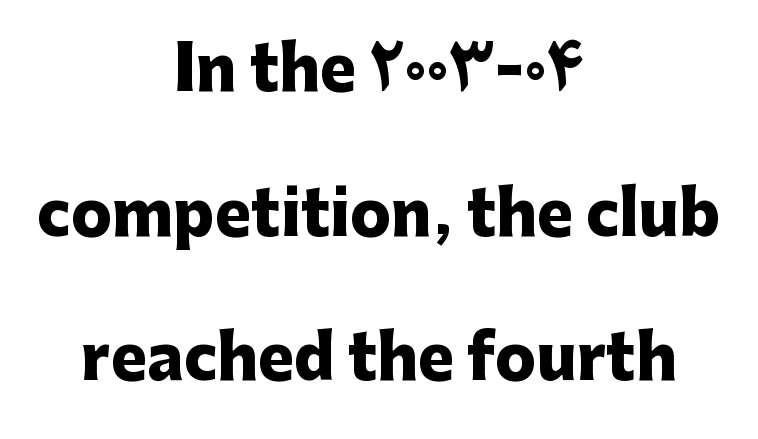
{"serif": "no", "italic": "no", "bold": "yes", "weight": "heavy", "width": "normal", "stroke_contrast": "low", "x_height": "medium", "monospaced": "no", "underline": "no", "align": "center", "line_spacing": "loose", "line_spacing_ratio": 2.37, "letter_spacing": "normal", "letter_spacing_em": 0.0, "glyph_px": 61}
